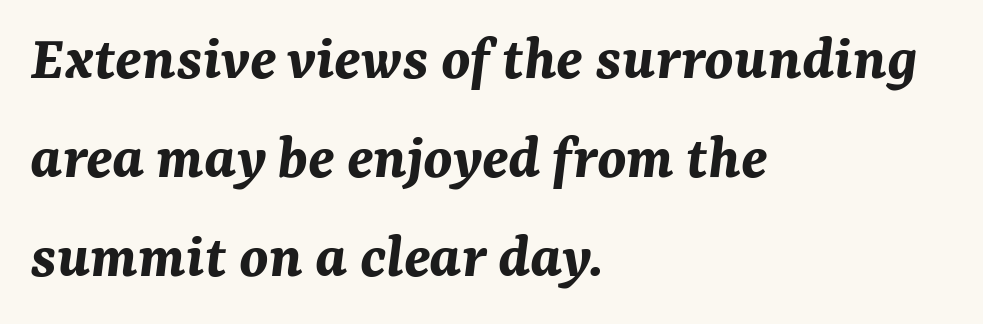
Q: Is the text bold? A: Yes.
Q: Is the text italic (slanted)? A: Yes, it leans right by about 7 degrees.
Q: Is the text underlined? A: No.
Q: How is the paragraph aligned? A: Left-aligned.
Q: Is the spacing between letters normal or unusually wide? A: Normal.
Q: Is the spacing between lines tight, normal or loose? A: Normal.
Q: Width (condensed, normal, or wide)? A: Normal.
Q: Stroke contrast? A: Medium.
Q: x-height? A: Medium.
Q: Monospaced? A: No.
